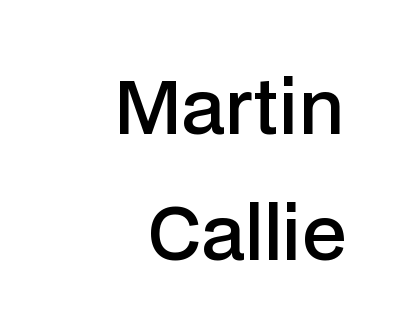
{"serif": "no", "italic": "no", "bold": "semi", "weight": "semibold", "width": "normal", "stroke_contrast": "low", "x_height": "medium", "monospaced": "no", "underline": "no", "align": "right", "line_spacing_ratio": 1.73, "letter_spacing": "normal", "letter_spacing_em": 0.0, "glyph_px": 73}
